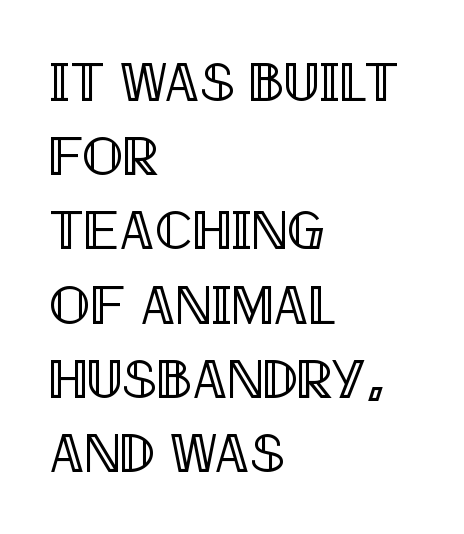
Q: Is the text italic (slanted)? A: No, it is upright.
Q: Is the text underlined? A: No.
Q: How is the paragraph aligned? A: Left-aligned.
Q: Is the spacing between letters normal or unusually wide? A: Normal.
Q: Is the spacing between lines tight, normal or loose? A: Normal.
Q: Width (condensed, normal, or wide)? A: Condensed.
Q: x-height? A: Large.
Q: Monospaced? A: No.
